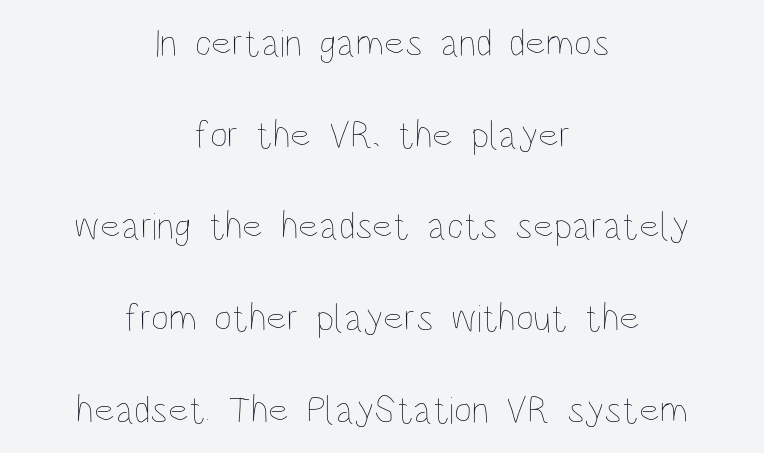
{"italic": "no", "bold": "no", "weight": "thin", "width": "condensed", "stroke_contrast": "low", "x_height": "large", "monospaced": "no", "underline": "no", "align": "center", "line_spacing": "loose", "line_spacing_ratio": 2.35, "letter_spacing": "normal", "letter_spacing_em": 0.0, "glyph_px": 39}
